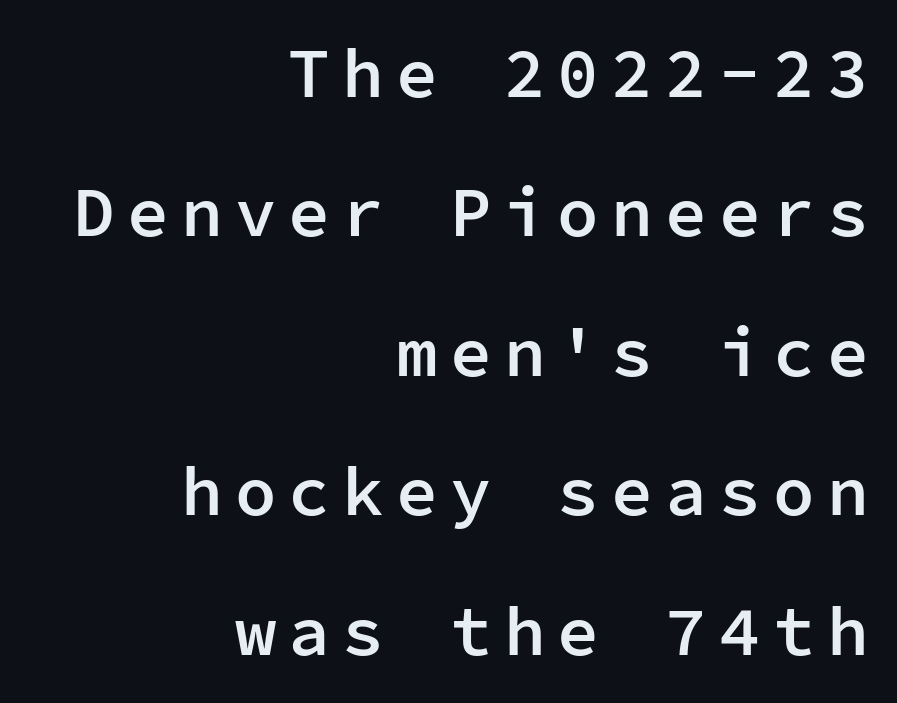
The image shows 69 px semibold sans-serif type, upright, monospaced; set right-aligned, loose line spacing (2.02x), not underlined; low stroke contrast and a medium x-height.
